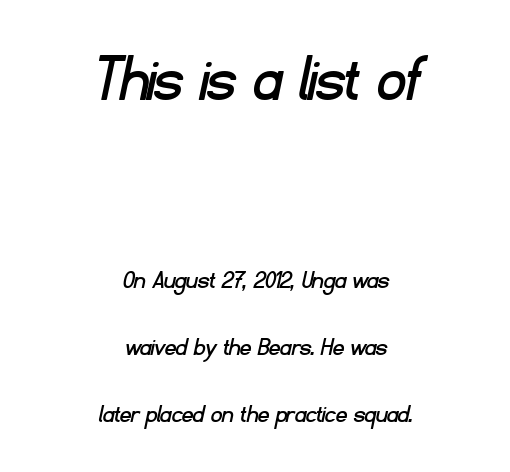
{"serif": "no", "width": "normal", "stroke_contrast": "low", "x_height": "small", "monospaced": "no", "underline": "no", "align": "center", "line_spacing": "loose", "line_spacing_ratio": 2.48, "letter_spacing": "normal", "letter_spacing_em": 0.0, "larger_block": "first", "size_ratio": 2.52, "glyph_px": 68}
